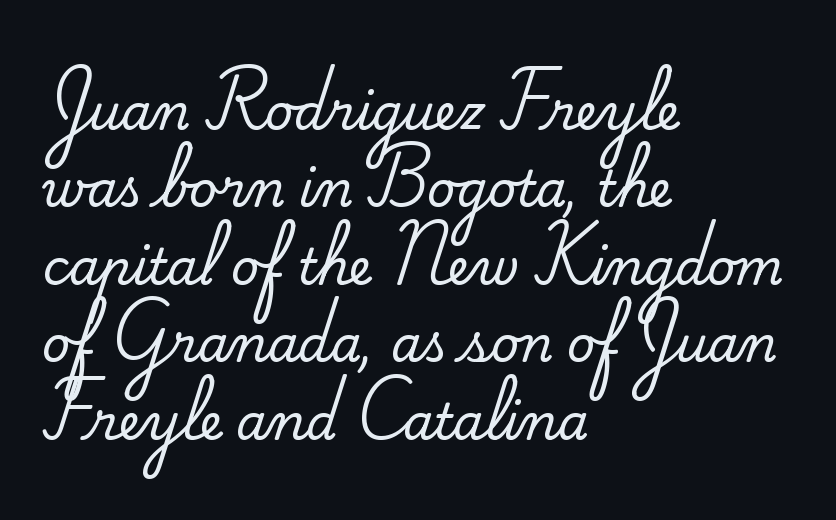
{"serif": "yes", "width": "normal", "stroke_contrast": "medium", "x_height": "small", "monospaced": "no", "underline": "no", "align": "left", "line_spacing": "normal", "line_spacing_ratio": 1.58, "letter_spacing": "normal", "letter_spacing_em": 0.0, "glyph_px": 49}
